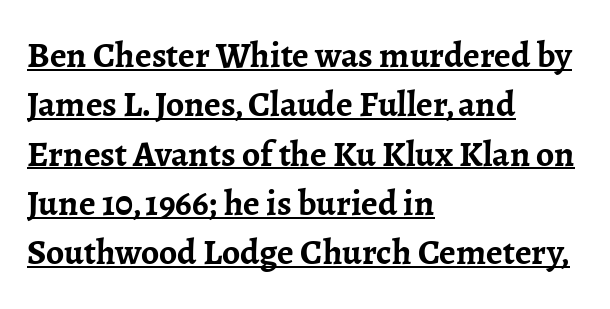
Pretty heavy lettering here — definitely bold. Students, observe the line beneath the letters — that is underlining. Observe the ordinary spacing: letters are neighbours, not strangers. The block of text has a typical density, with ordinary space between rows. Each letter's strokes conclude with small projecting serifs. Every character sits straight up, as roman type does.
